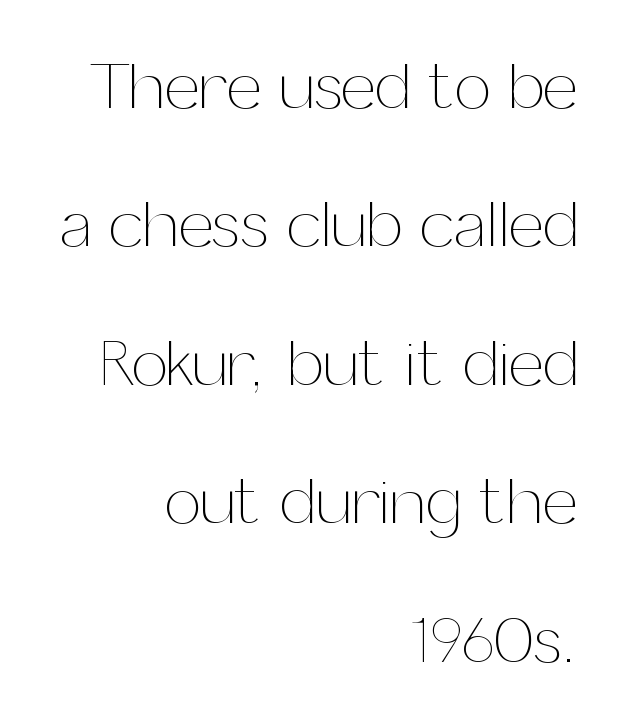
Caption: standard tracking, unaltered. Interline gaps are noticeably wide in this sample. Proportional: the letters do not fall into vertical columns. The axis of the letterforms is exactly vertical. Line endings align vertically; line beginnings do not. The strip under each line holds only bare page.
